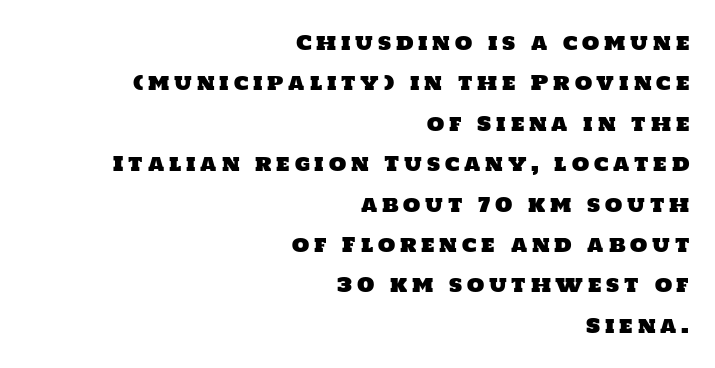
Q: Is the text underlined? A: No.
Q: How is the paragraph aligned? A: Right-aligned.
Q: Is the spacing between letters normal or unusually wide? A: Unusually wide.
Q: Is the spacing between lines tight, normal or loose? A: Loose.
